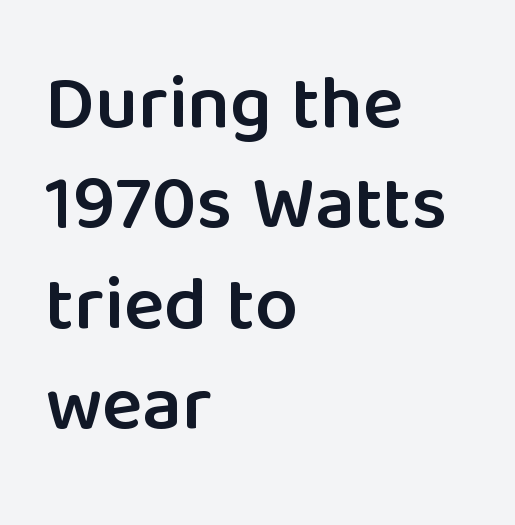
{"serif": "no", "italic": "no", "bold": "semi", "weight": "semibold", "width": "normal", "stroke_contrast": "low", "x_height": "medium", "monospaced": "no", "underline": "no", "align": "left", "line_spacing": "normal", "line_spacing_ratio": 1.32, "letter_spacing": "normal", "letter_spacing_em": 0.0, "glyph_px": 76}
